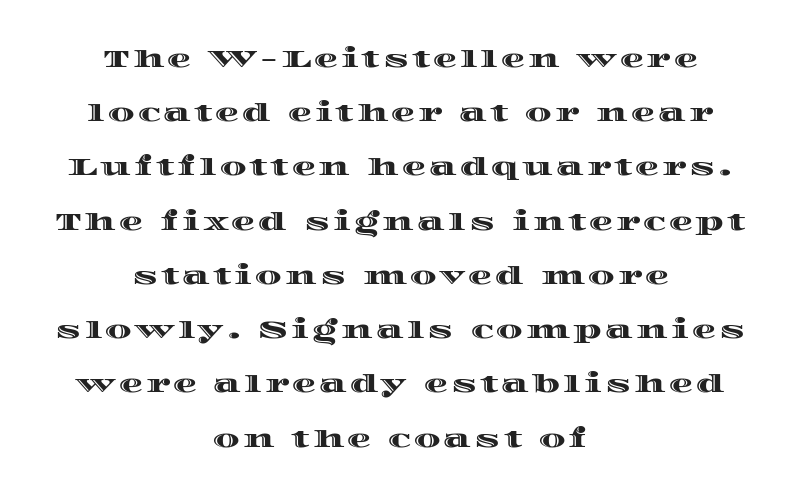
The image shows 24 px text type, upright; set centered, loose line spacing (2.26x), not underlined.
